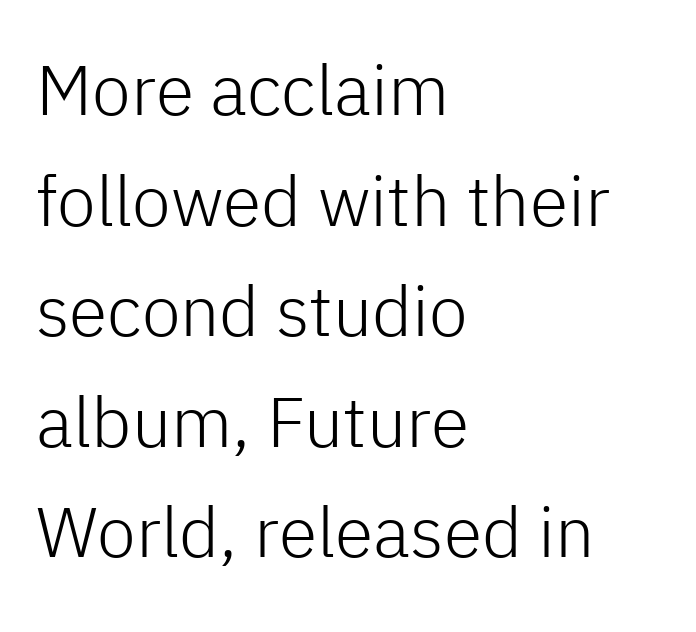
{"serif": "no", "italic": "no", "bold": "no", "weight": "light", "width": "normal", "stroke_contrast": "low", "x_height": "medium", "monospaced": "no", "underline": "no", "align": "left", "line_spacing": "normal", "line_spacing_ratio": 1.58, "letter_spacing": "normal", "letter_spacing_em": 0.0, "glyph_px": 70}
